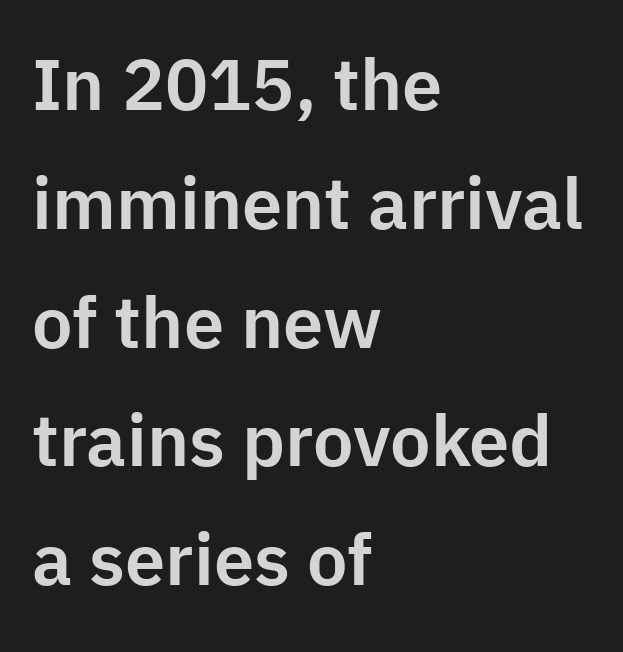
This sample has the flowing, uneven cadence of proportional lettering. Summary of vertical rhythm: regular, with standard interline spacing. Left-aligned paragraph, ragged on the right. Nobody drew a line under any word here. Short note: letters normally spaced.
